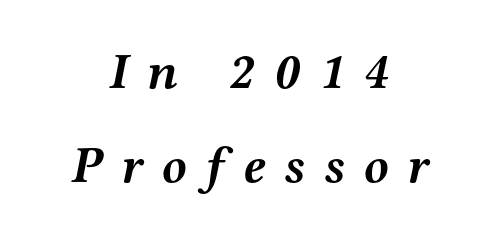
The image shows 51 px semibold, wide serif type, italic (leaning right); set centered, line spacing 1.85x, unusually wide letter spacing (+0.37 em), not underlined; medium stroke contrast and a medium x-height.
